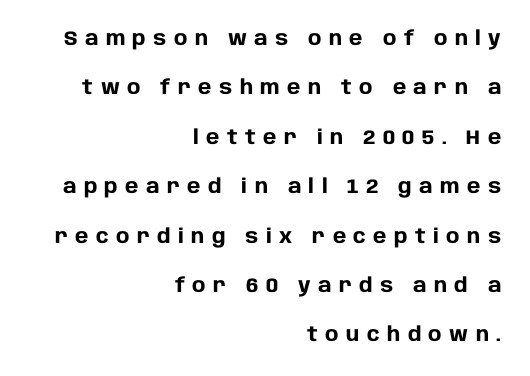
{"italic": "no", "bold": "yes", "underline": "no", "align": "right", "line_spacing": "loose", "line_spacing_ratio": 2.47, "letter_spacing": "wide", "letter_spacing_em": 0.37, "glyph_px": 20}
